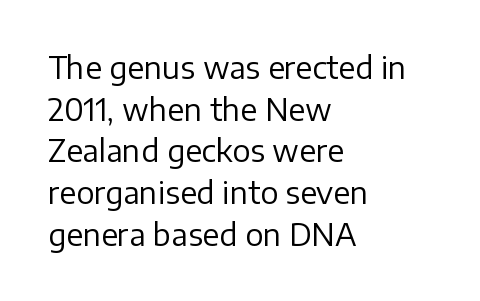
Q: Is the text bold? A: No.
Q: Is the text italic (slanted)? A: No, it is upright.
Q: Is the typeface a serif or a sans-serif typeface? A: Sans-serif.
Q: Is the text underlined? A: No.
Q: How is the paragraph aligned? A: Left-aligned.
Q: Is the spacing between letters normal or unusually wide? A: Normal.
Q: Is the spacing between lines tight, normal or loose? A: Normal.
Q: Width (condensed, normal, or wide)? A: Normal.
Q: Stroke contrast? A: Low.
Q: x-height? A: Medium.
Q: Monospaced? A: No.
